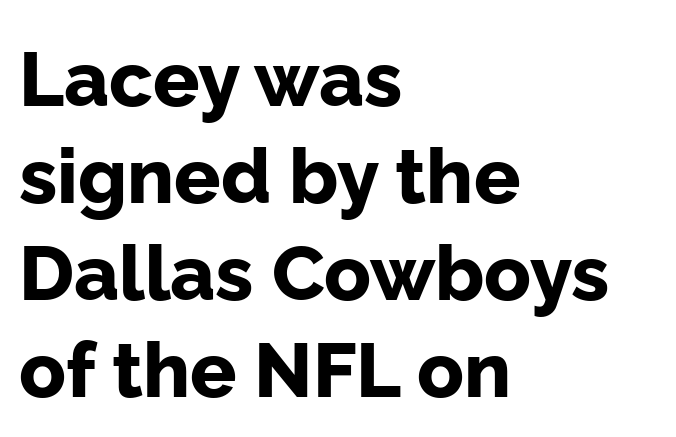
These lines sit exactly where default settings would place them. These lines keep a tight, regular rhythm from letter to letter. Caption: multi-line text, flush left, ragged right. Bold? Absolutely — the strokes are thick and heavy.
